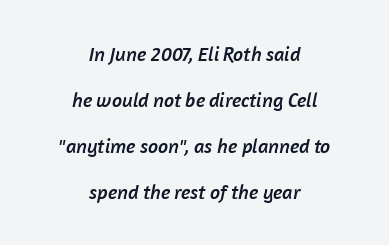
Q: Is the text underlined? A: No.
Q: How is the paragraph aligned? A: Centered.
Q: Is the spacing between letters normal or unusually wide? A: Normal.
Q: Is the spacing between lines tight, normal or loose? A: Loose.
